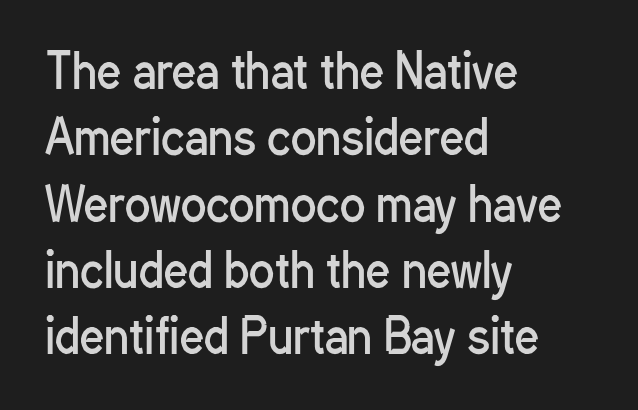
Is the type heavy? It reads as light-to-regular instead. A typesetter would call this leading conventional body-copy spacing. Typographically, this falls in the sans-serif category. A typesetter would call this proportional, since set widths differ per character. Rule under the text: the space is simply empty. The compositor pushed each line to the left boundary.
